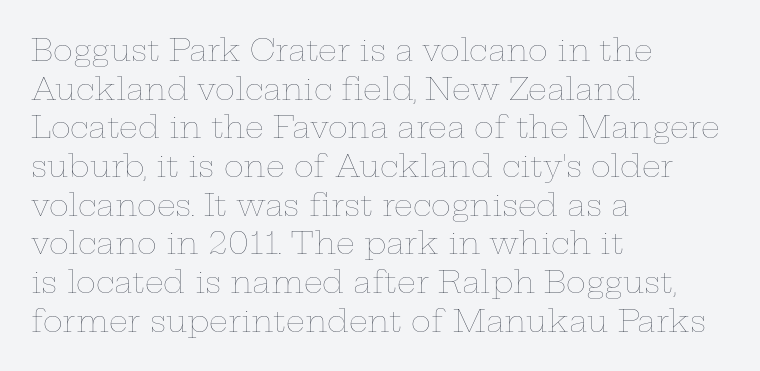
The image shows 30 px thin, wide type, upright; set left-aligned, normal line spacing (1.29x), normal letter spacing, not underlined; low stroke contrast and a medium x-height.
